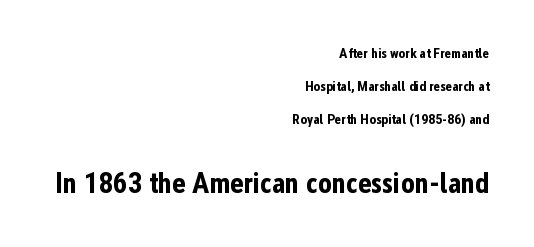
Q: Is the text bold? A: Yes.
Q: Is the text italic (slanted)? A: No, it is upright.
Q: Is the typeface a serif or a sans-serif typeface? A: Sans-serif.
Q: Is the text underlined? A: No.
Q: How is the paragraph aligned? A: Right-aligned.
Q: Is the spacing between letters normal or unusually wide? A: Normal.
Q: Is the spacing between lines tight, normal or loose? A: Loose.
Q: Which block of text is set in a larger size, the first (top) or the second (bottom)? A: The second (bottom) one.
Q: Width (condensed, normal, or wide)? A: Condensed.
Q: Stroke contrast? A: Low.
Q: x-height? A: Medium.
Q: Monospaced? A: No.
